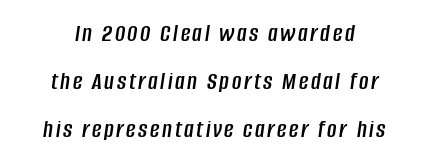
Q: Is the text italic (slanted)? A: Yes, it leans right by about 8 degrees.
Q: Is the text underlined? A: No.
Q: How is the paragraph aligned? A: Centered.
